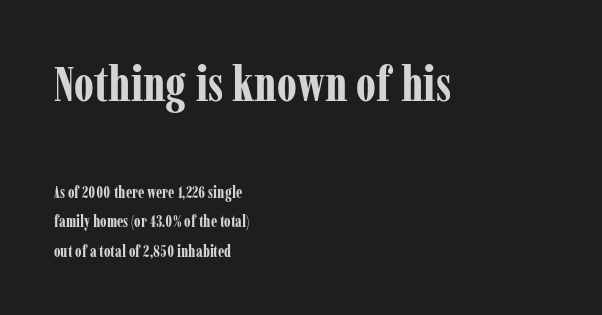
{"serif": "yes", "italic": "no", "bold": "yes", "weight": "bold", "width": "condensed", "stroke_contrast": "low", "x_height": "medium", "monospaced": "no", "underline": "no", "align": "left", "line_spacing_ratio": 1.82, "letter_spacing": "normal", "letter_spacing_em": 0.0, "larger_block": "first", "size_ratio": 3.06, "glyph_px": 49}
